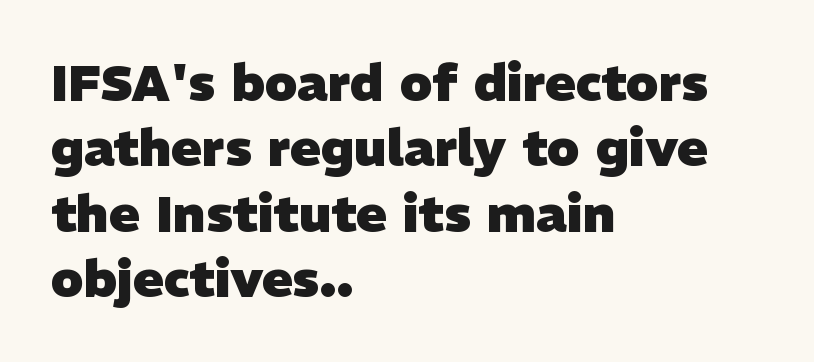
{"serif": "no", "bold": "yes", "weight": "heavy", "width": "normal", "stroke_contrast": "low", "x_height": "medium", "monospaced": "no", "underline": "no", "align": "left", "line_spacing": "normal", "line_spacing_ratio": 1.28, "letter_spacing": "normal", "letter_spacing_em": 0.0, "glyph_px": 51}
